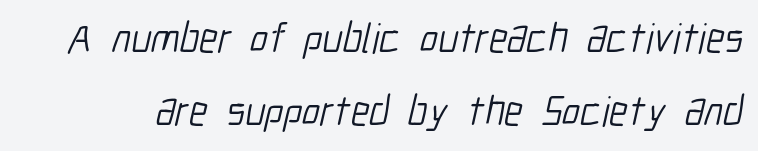
Q: Is the text bold? A: No.
Q: Is the typeface a serif or a sans-serif typeface? A: Sans-serif.
Q: Is the text underlined? A: No.
Q: Is the spacing between letters normal or unusually wide? A: Normal.
Q: Width (condensed, normal, or wide)? A: Condensed.
Q: Stroke contrast? A: Low.
Q: x-height? A: Medium.
Q: Monospaced? A: No.
